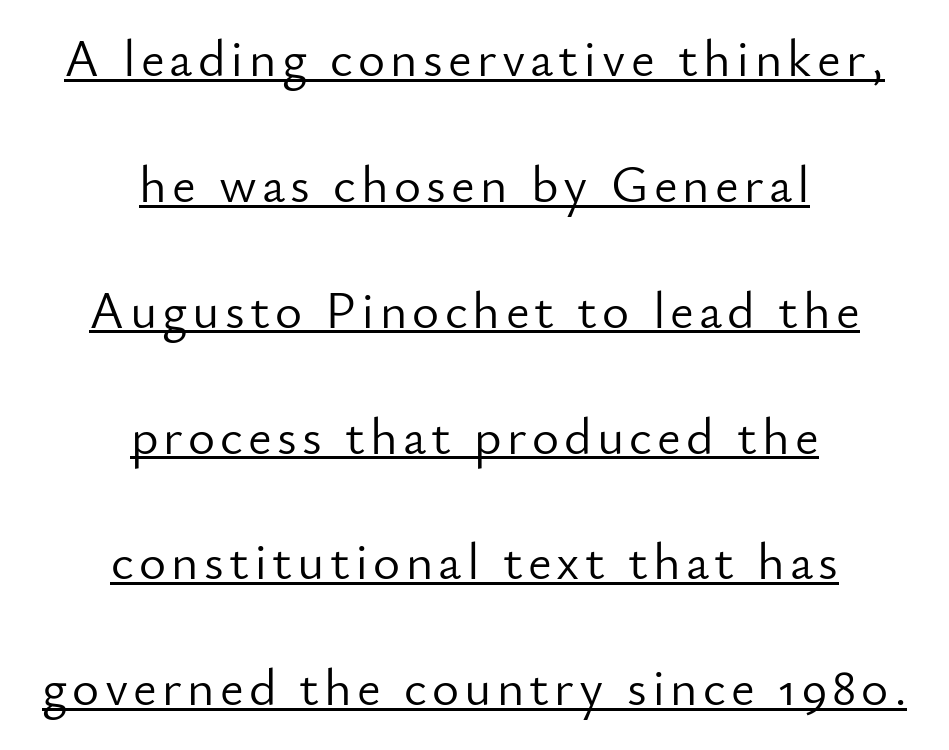
{"serif": "no", "italic": "no", "bold": "no", "weight": "light", "width": "normal", "stroke_contrast": "low", "x_height": "small", "monospaced": "no", "underline": "yes", "align": "center", "line_spacing": "loose", "line_spacing_ratio": 2.42, "glyph_px": 52}
